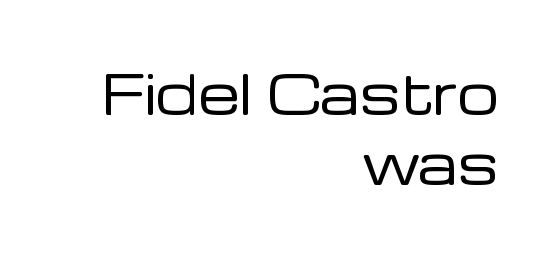
Stroke thickness stays within the range of a standard reading face or lighter. A roman cut, with each character standing at attention. Vertical spacing — default. Look at the tracking — it's just the regular setting, nothing added. The ragged edge is on the left, which tells us the setting is flush right. Descender tails drop into unmarked territory.
